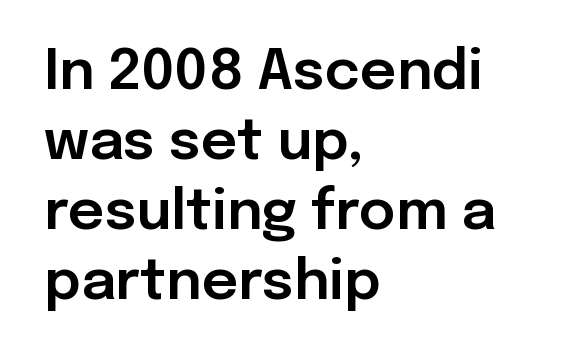
Q: Is the text italic (slanted)? A: No, it is upright.
Q: Is the typeface a serif or a sans-serif typeface? A: Sans-serif.
Q: Is the text underlined? A: No.
Q: How is the paragraph aligned? A: Left-aligned.
Q: Is the spacing between letters normal or unusually wide? A: Normal.
Q: Is the spacing between lines tight, normal or loose? A: Normal.
Q: Width (condensed, normal, or wide)? A: Normal.
Q: Stroke contrast? A: Low.
Q: x-height? A: Medium.
Q: Monospaced? A: No.
